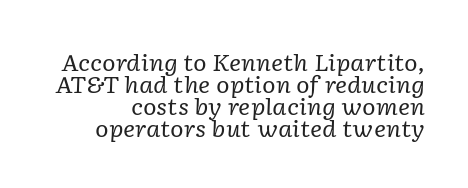
The specimen omits any rule beneath the text block's lines. Short note: letters normally spaced. Rendered with sloped, italic letterforms. Vertical stems look standard width or narrower in stroke.
